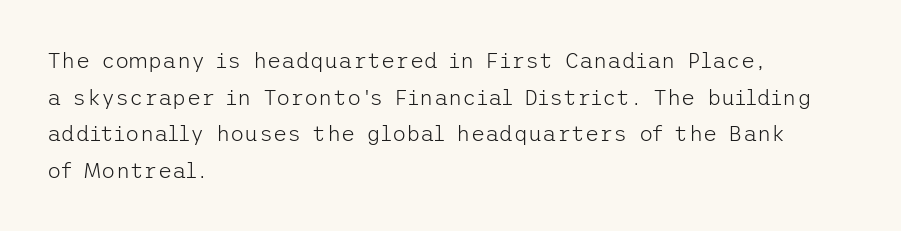
{"italic": "no", "bold": "no", "underline": "no", "align": "left", "line_spacing": "normal", "line_spacing_ratio": 1.67, "letter_spacing": "normal", "letter_spacing_em": 0.0, "glyph_px": 22}
